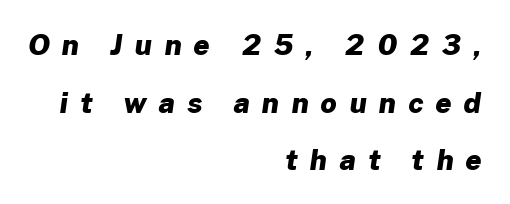
Q: Is the text bold? A: Yes.
Q: Is the typeface a serif or a sans-serif typeface? A: Sans-serif.
Q: Is the text underlined? A: No.
Q: How is the paragraph aligned? A: Right-aligned.
Q: Is the spacing between letters normal or unusually wide? A: Unusually wide.
Q: Is the spacing between lines tight, normal or loose? A: Loose.
Q: Width (condensed, normal, or wide)? A: Normal.
Q: Stroke contrast? A: Low.
Q: x-height? A: Medium.
Q: Monospaced? A: No.
